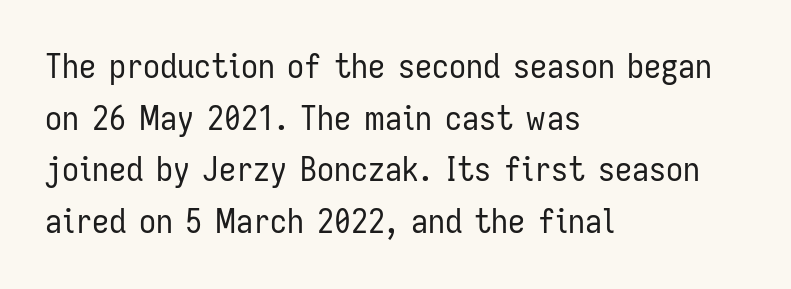
Does the leading feel generous? No, just average. The strokes carry an ordinary text weight at most. The rendering keeps characters at their native spacing. The axis of the letterforms is exactly vertical. The area under the type is left untouched. What kind of face is this? One without serifs — a sans.
